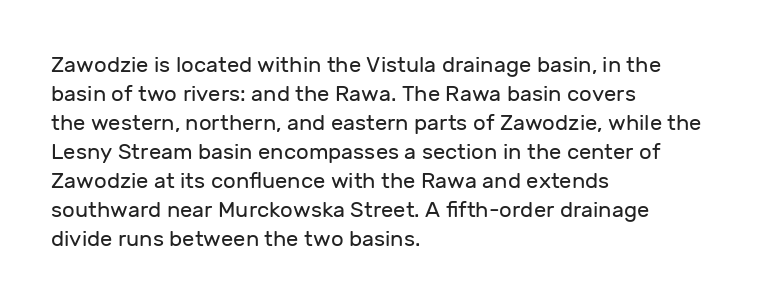
Q: Is the text bold? A: No.
Q: Is the text italic (slanted)? A: No, it is upright.
Q: Is the text underlined? A: No.
Q: How is the paragraph aligned? A: Left-aligned.
Q: Is the spacing between letters normal or unusually wide? A: Normal.
Q: Is the spacing between lines tight, normal or loose? A: Normal.
